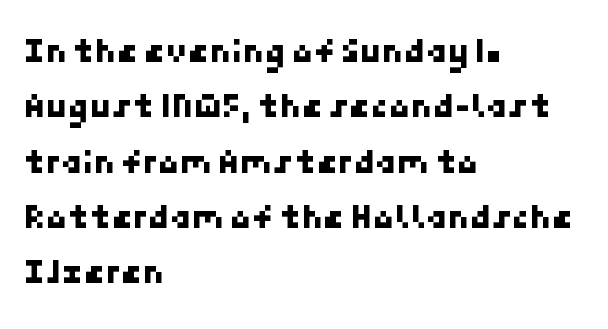
The line-height multiplier appears to be the usual default. Decoration check: the copy has no underline. The rendering anchors every line to the left-hand side. Does extra space separate the letters? No, they use regular spacing. This sample uses a sans-serif face.
